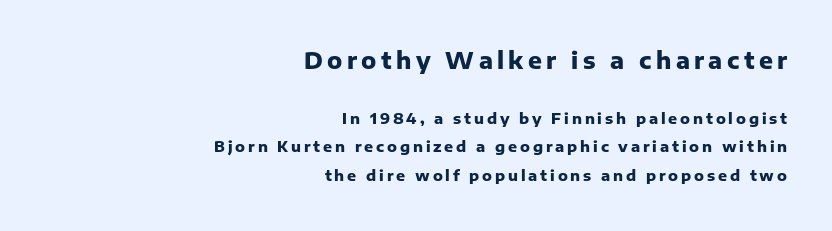
{"italic": "no", "bold": "yes", "underline": "no", "align": "right", "line_spacing": "loose", "line_spacing_ratio": 1.92, "larger_block": "first", "size_ratio": 1.53, "glyph_px": 23}
